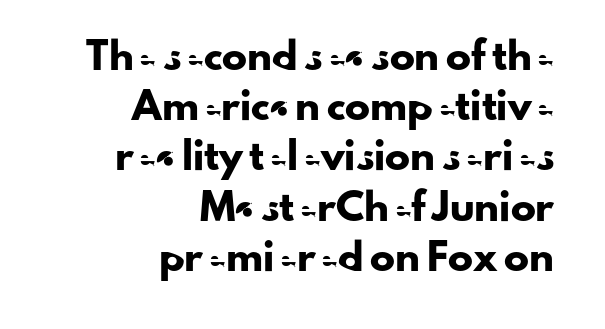
The image shows 25 px text type, upright; set right-aligned, loose line spacing (2.01x), normal letter spacing, not underlined.
